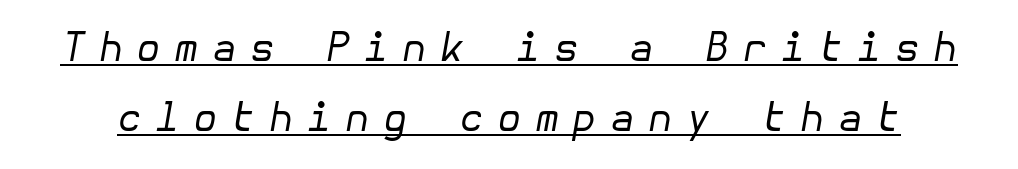
Q: Is the text bold? A: No.
Q: Is the text italic (slanted)? A: Yes, it leans right by about 10 degrees.
Q: Is the text underlined? A: Yes.
Q: Is the spacing between letters normal or unusually wide? A: Unusually wide.
Q: Width (condensed, normal, or wide)? A: Normal.
Q: Stroke contrast? A: Low.
Q: x-height? A: Medium.
